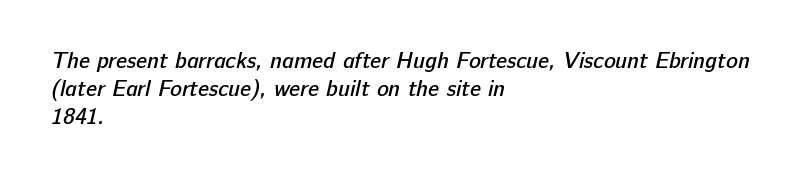
{"bold": "semi", "underline": "no", "align": "left", "line_spacing": "normal", "line_spacing_ratio": 1.28, "letter_spacing": "normal", "letter_spacing_em": 0.0, "glyph_px": 22}
